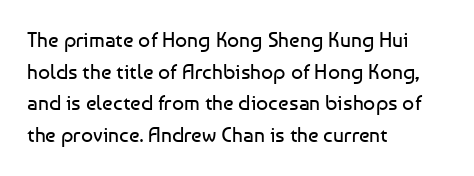
Style check: upright. Leftover space on each line is placed entirely after the last word. The rows are spaced the way most documents space them. The font is comparable to plain body text, perhaps lighter. Honestly, there is no underline to notice here at all. Nobody touched the tracking dial on this one.
